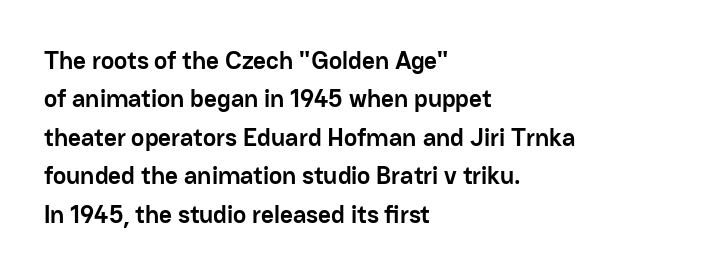
{"italic": "no", "bold": "yes", "underline": "no", "align": "left", "line_spacing": "normal", "line_spacing_ratio": 1.54, "letter_spacing": "normal", "letter_spacing_em": 0.0, "glyph_px": 25}
